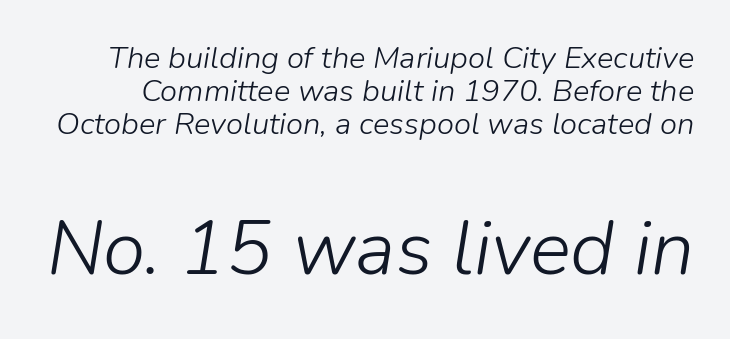
The letters in the lower block stand taller than those in the block above. The rendering uses natural spacing where letterforms have individual widths. If you drew a line through each stem, it would be angled. The leading is snug, giving the passage a crowded texture. The glyphs are unaccompanied by any horizontal stroke below them.
